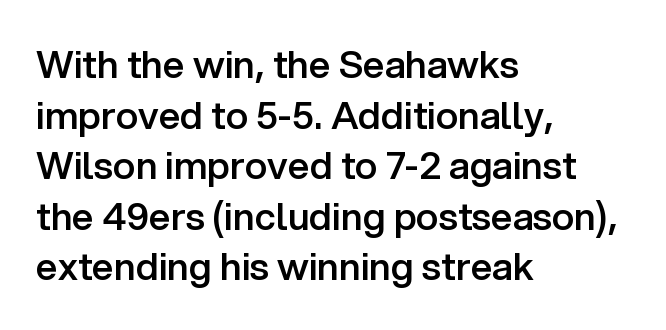
Only glyphs here, with clear space below each row. Do the characters align in a grid? No, the font is proportional. The line-height multiplier appears to be the usual default. How heavy is the stroke? Medium-heavy — a semibold, shy of bold. Every stem runs plumb, perpendicular to the baseline.
